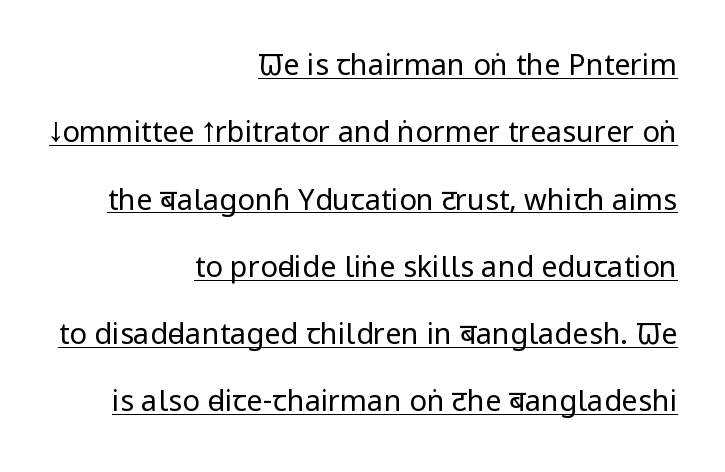
{"serif": "no", "italic": "no", "bold": "no", "weight": "regular", "width": "condensed", "stroke_contrast": "low", "x_height": "large", "monospaced": "no", "underline": "yes", "align": "right", "line_spacing": "loose", "line_spacing_ratio": 2.32, "letter_spacing": "normal", "letter_spacing_em": 0.0, "glyph_px": 29}
